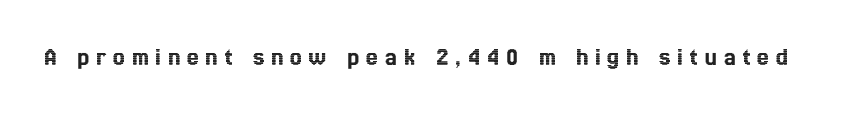
Spacing between characters has been opened up far beyond the box default. Has an underline been added? It has not. Designer's note — italics off, roman on.
